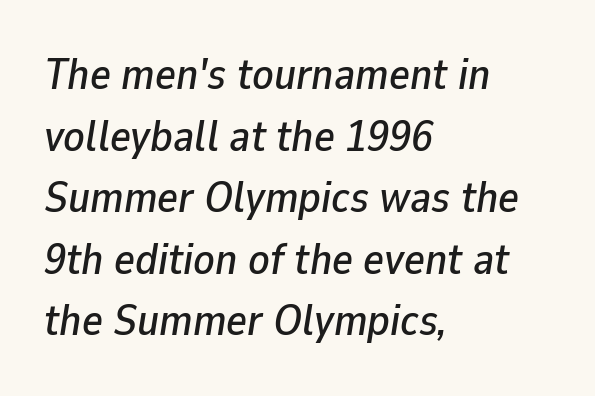
The image shows 44 px text type, italic (leaning right); set left-aligned, normal line spacing (1.4x), normal letter spacing, not underlined; low stroke contrast and a medium x-height.
